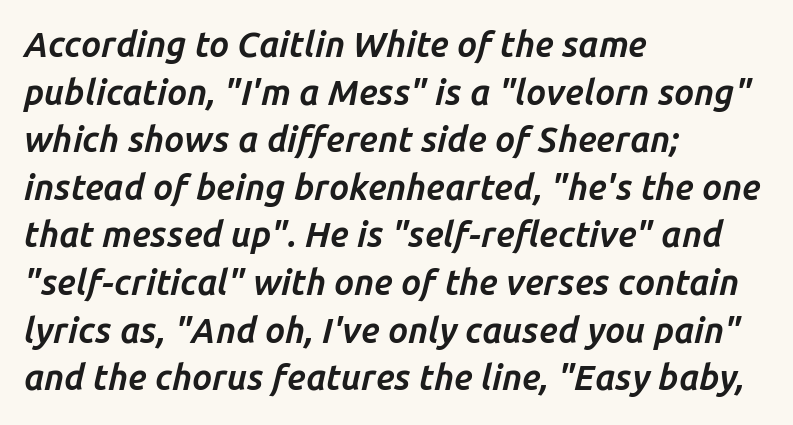
Q: Is the text bold? A: Yes.
Q: Is the text italic (slanted)? A: Yes, it leans right by about 14 degrees.
Q: Is the text underlined? A: No.
Q: How is the paragraph aligned? A: Left-aligned.
Q: Is the spacing between letters normal or unusually wide? A: Normal.
Q: Is the spacing between lines tight, normal or loose? A: Normal.
Q: Width (condensed, normal, or wide)? A: Normal.
Q: Stroke contrast? A: Low.
Q: x-height? A: Medium.
Q: Monospaced? A: No.
